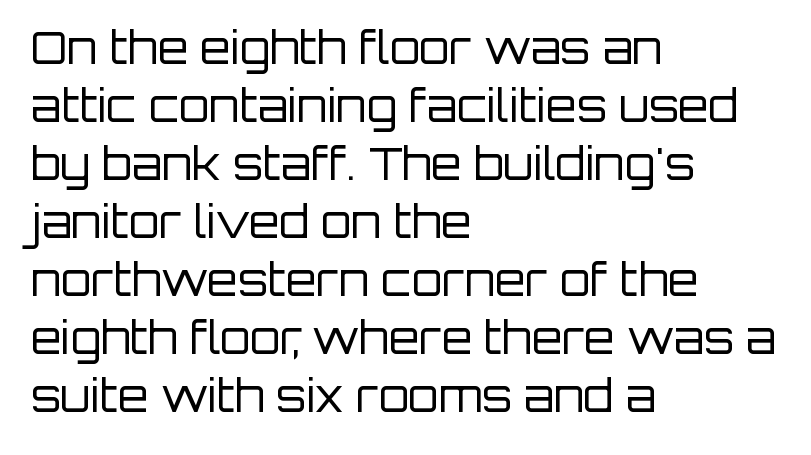
What stands out about the letter spacing? Nothing — it is the standard amount. If you drew a ruler down the left edge, every line would touch it. Normally led — the rows are evenly, conventionally spaced. Type without underlining. Is this a sans? Yes — the strokes have no serifs.
